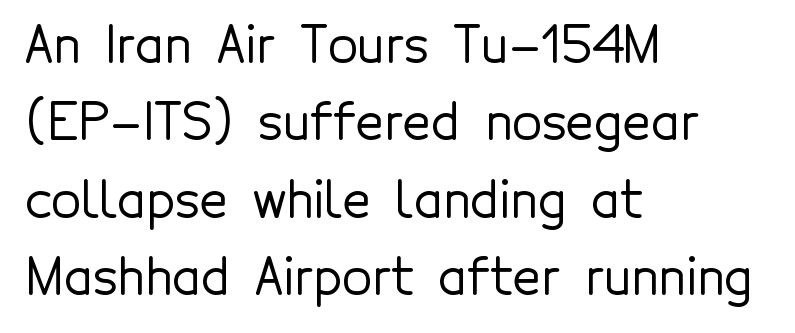
The face used here is a sans, in the tradition of grotesques and geometrics. The specimen reads as upright at a glance. The passage shown has conventional tracking throughout. Students, observe: this is what conventionally led text looks like. Reading down the block, your eye returns to a fixed left position each line. Is this a fixed-width face? No — the glyphs have proportional, varying widths.
